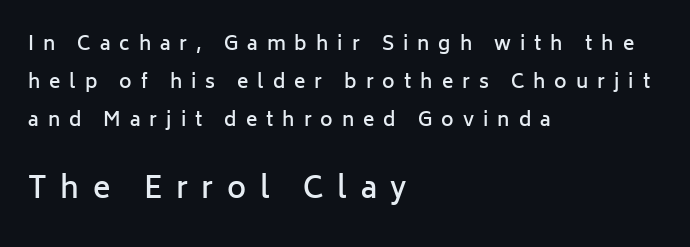
The image shows 29 px semibold sans-serif type, upright; set left-aligned, loose line spacing (2.0x), unusually wide letter spacing (+0.47 em), not underlined; the second (bottom) block is 1.53x larger; low stroke contrast and a medium x-height.
